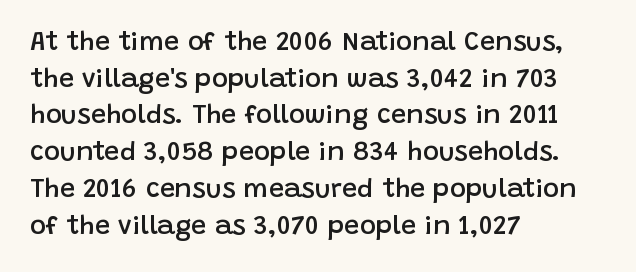
Q: Is the text bold? A: Semi-bold.
Q: Is the text italic (slanted)? A: No, it is upright.
Q: Is the text underlined? A: No.
Q: How is the paragraph aligned? A: Left-aligned.
Q: Is the spacing between letters normal or unusually wide? A: Normal.
Q: Is the spacing between lines tight, normal or loose? A: Normal.
